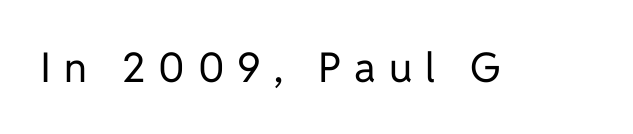
The line texture is sparse and dotted thanks to wide tracking. Character widths vary here, with narrow letters taking less room than wide ones. Descenders hang freely into open space. The font family rendered here belongs to the sans-serif group. Stem width sits at or under what a default text font uses.
